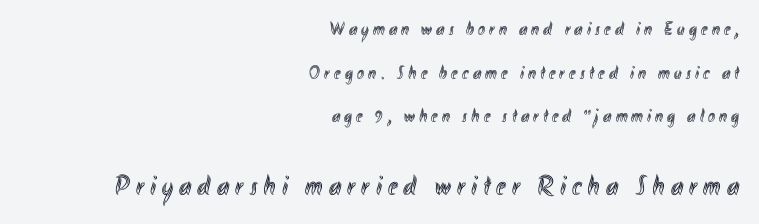
{"width": "condensed", "x_height": "small", "monospaced": "no", "underline": "no", "align": "right", "line_spacing": "loose", "line_spacing_ratio": 2.29, "letter_spacing": "wide", "letter_spacing_em": 0.22, "larger_block": "second", "size_ratio": 1.47, "glyph_px": 28}
